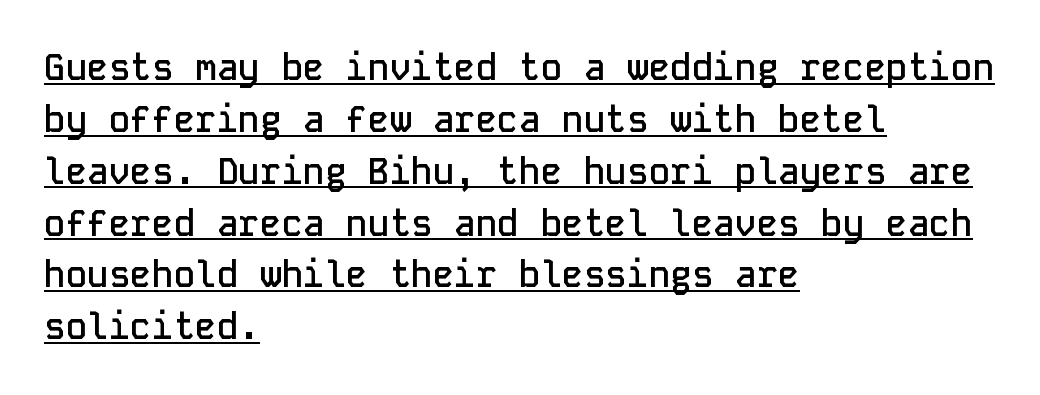
The image shows 36 px semibold sans-serif type, upright, monospaced; set left-aligned, normal line spacing (1.44x), normal letter spacing, underlined; low stroke contrast and a medium x-height.
